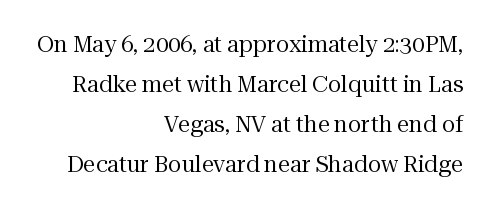
The image shows 22 px text type, upright; set right-aligned, line spacing 1.82x, normal letter spacing, not underlined.
